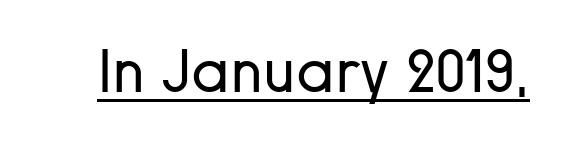
This sample has the flowing, uneven cadence of proportional lettering. Every word sits above its own underline. Note: no serifs on the glyphs. The letters stand upright; this is a roman face. Heaviness? Minimal to ordinary, like unemphasized prose. The face used here is rendered with its standard letterfit.
